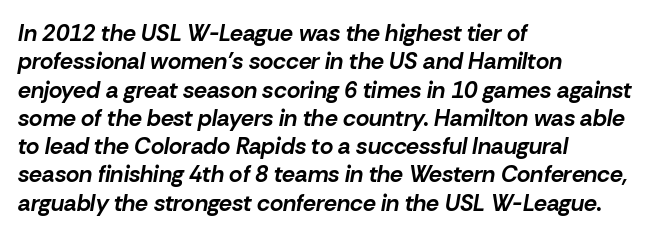
{"italic": "yes", "lean": "right", "slant_degrees": 10, "bold": "yes", "underline": "no", "align": "left", "line_spacing_ratio": 1.23, "letter_spacing": "normal", "letter_spacing_em": 0.0, "glyph_px": 23}
